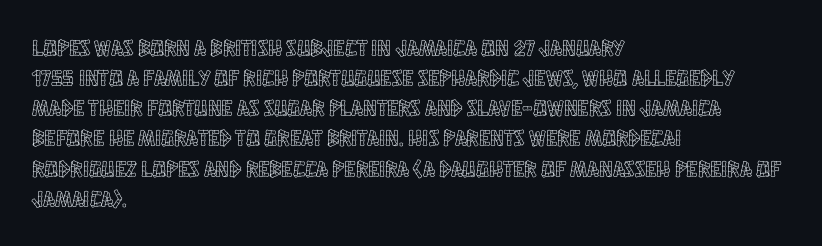
Q: Is the text italic (slanted)? A: No, it is upright.
Q: Is the text underlined? A: No.
Q: How is the paragraph aligned? A: Left-aligned.
Q: Is the spacing between letters normal or unusually wide? A: Normal.
Q: Is the spacing between lines tight, normal or loose? A: Normal.
